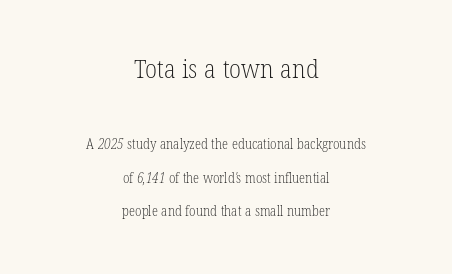
Whoever set this chose breathing room over compactness in the vertical rhythm. The cut favours lightness, reaching ordinary text weight at its darkest. Casual observation: everything's sitting right in the middle. Here the glyphs are tracked normally, forming tight word shapes.
